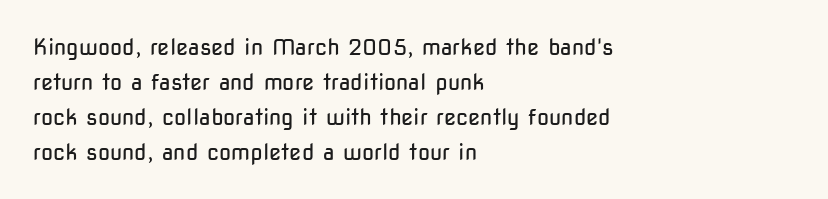
{"italic": "no", "bold": "no", "underline": "no", "align": "left", "line_spacing": "normal", "line_spacing_ratio": 1.59, "letter_spacing": "normal", "letter_spacing_em": 0.0, "glyph_px": 22}
